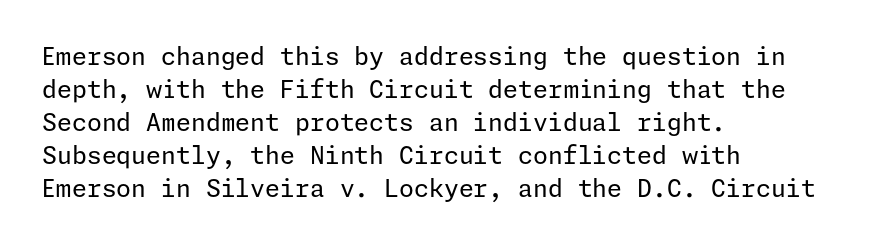
Q: Is the text bold? A: No.
Q: Is the text italic (slanted)? A: No, it is upright.
Q: Is the text underlined? A: No.
Q: How is the paragraph aligned? A: Left-aligned.
Q: Is the spacing between letters normal or unusually wide? A: Normal.
Q: Is the spacing between lines tight, normal or loose? A: Normal.
